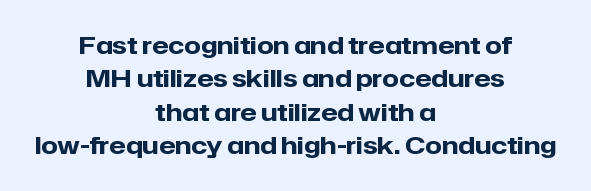
Interline gaps are of average width in this sample. The gaps between neighbouring characters are ordinary and unremarkable. Leftover space on each line is divided equally before and after the words. The characters look thick and weighty, a clear bold. Glance below the letters and you will spot only blank space. The typography opts for an upright posture over an oblique one.
